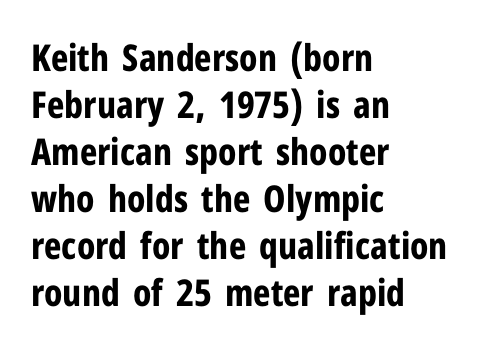
You could call the tracking neutral — neither tight nor loose. Does the type have serifs? No, each stem ends abruptly. Look at the stroke-to-counter ratio: heavy, a bold. Every stem runs plumb, perpendicular to the baseline. A bare baseline throughout the passage.
